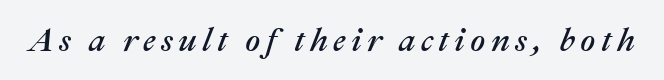
{"italic": "yes", "lean": "right", "slant_degrees": 22, "width": "normal", "stroke_contrast": "medium", "x_height": "medium", "monospaced": "no", "underline": "no", "glyph_px": 33}
